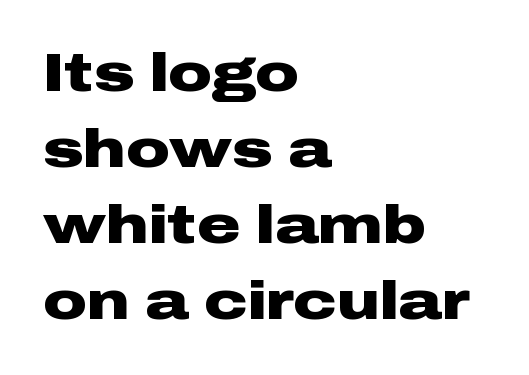
The image shows 54 px heavy, wide sans-serif type, upright; set left-aligned, normal line spacing (1.41x), normal letter spacing, not underlined; low stroke contrast and a medium x-height.
